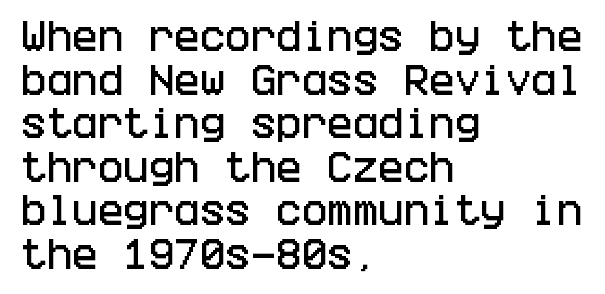
{"serif": "no", "italic": "no", "width": "condensed", "stroke_contrast": "low", "x_height": "large", "underline": "no", "align": "left", "line_spacing": "normal", "line_spacing_ratio": 1.28, "letter_spacing": "normal", "letter_spacing_em": 0.0, "glyph_px": 34}
